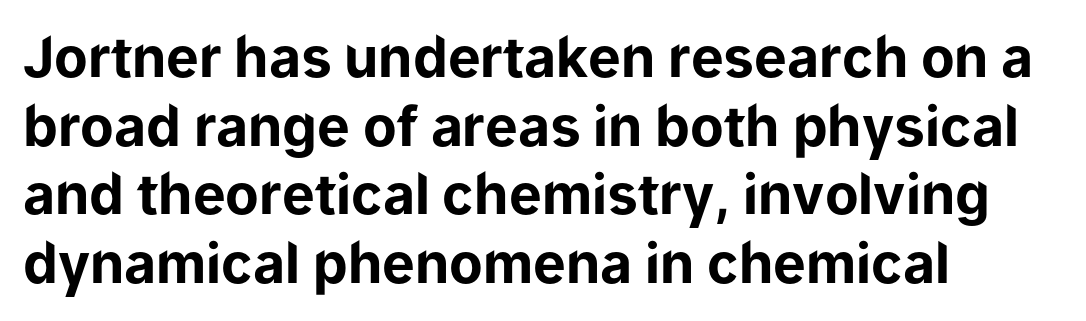
The image shows 55 px bold sans-serif type, upright; set left-aligned, normal line spacing (1.25x), normal letter spacing, not underlined; low stroke contrast and a medium x-height.
